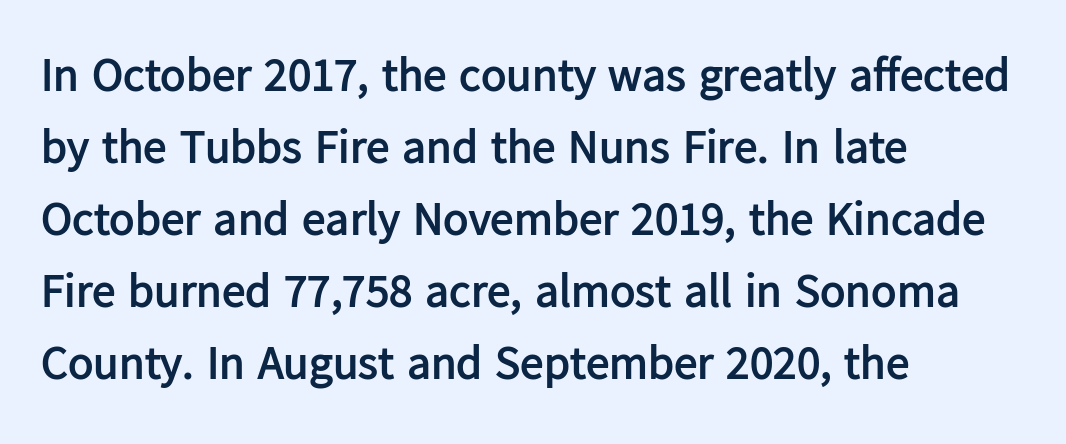
Q: Is the text bold? A: Yes.
Q: Is the text italic (slanted)? A: No, it is upright.
Q: Is the typeface a serif or a sans-serif typeface? A: Sans-serif.
Q: Is the text underlined? A: No.
Q: How is the paragraph aligned? A: Left-aligned.
Q: Is the spacing between letters normal or unusually wide? A: Normal.
Q: Is the spacing between lines tight, normal or loose? A: Normal.
Q: Width (condensed, normal, or wide)? A: Normal.
Q: Stroke contrast? A: Low.
Q: x-height? A: Medium.
Q: Monospaced? A: No.
